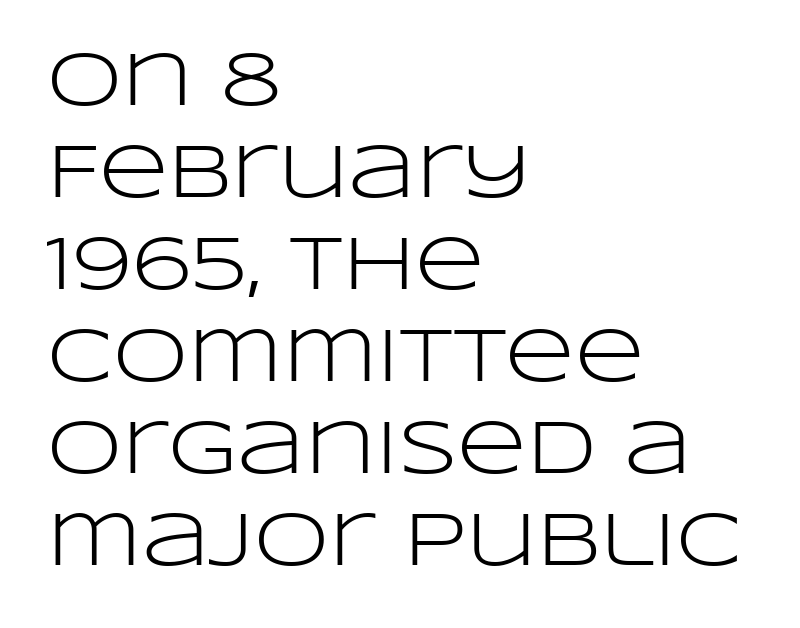
{"serif": "no", "italic": "no", "bold": "no", "weight": "light", "width": "wide", "stroke_contrast": "low", "x_height": "large", "monospaced": "no", "underline": "no", "align": "left", "line_spacing_ratio": 1.21, "letter_spacing": "normal", "letter_spacing_em": 0.0, "glyph_px": 76}
